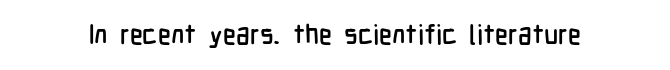
The image shows 27 px text type, upright; set normal letter spacing, not underlined.
